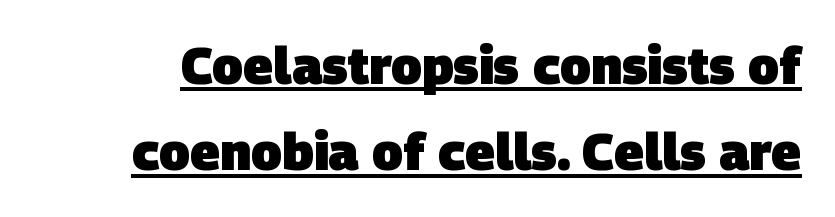
{"serif": "no", "bold": "yes", "weight": "heavy", "width": "normal", "stroke_contrast": "low", "x_height": "large", "monospaced": "no", "underline": "yes", "line_spacing": "normal", "line_spacing_ratio": 1.69, "letter_spacing": "normal", "letter_spacing_em": 0.0, "glyph_px": 51}
